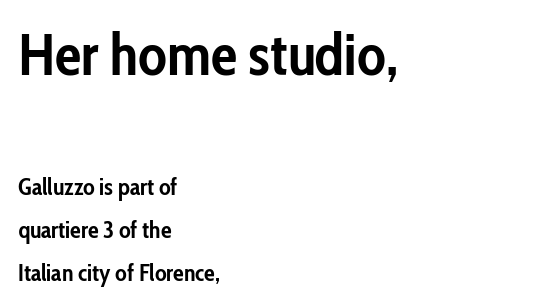
Q: Is the text bold? A: Yes.
Q: Is the text italic (slanted)? A: No, it is upright.
Q: Is the typeface a serif or a sans-serif typeface? A: Sans-serif.
Q: Is the text underlined? A: No.
Q: How is the paragraph aligned? A: Left-aligned.
Q: Is the spacing between letters normal or unusually wide? A: Normal.
Q: Which block of text is set in a larger size, the first (top) or the second (bottom)? A: The first (top) one.
Q: Width (condensed, normal, or wide)? A: Condensed.
Q: Stroke contrast? A: Low.
Q: x-height? A: Medium.
Q: Monospaced? A: No.
